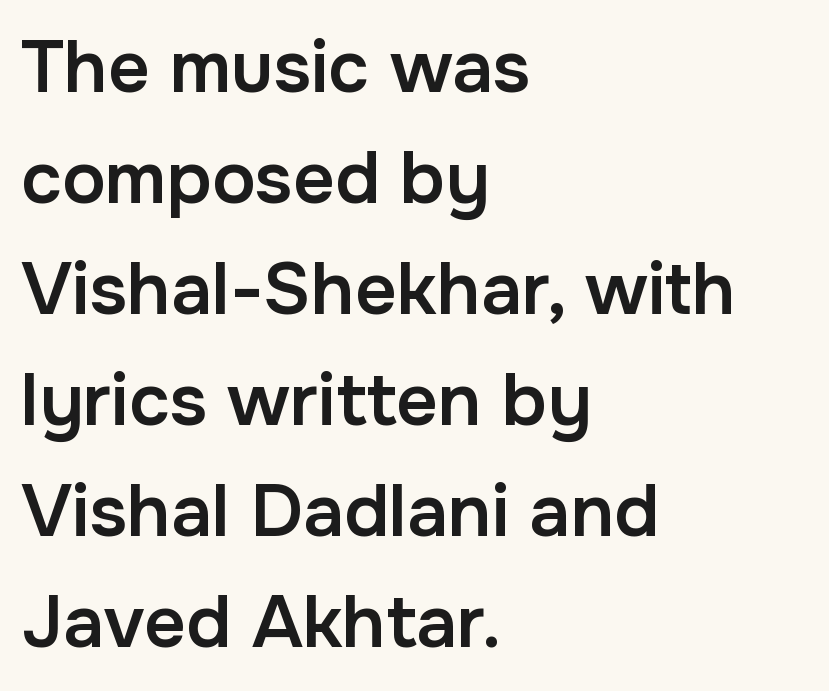
{"serif": "no", "italic": "no", "bold": "semi", "weight": "semibold", "width": "normal", "stroke_contrast": "low", "x_height": "medium", "monospaced": "no", "underline": "no", "align": "left", "line_spacing": "normal", "line_spacing_ratio": 1.52, "letter_spacing": "normal", "letter_spacing_em": 0.0, "glyph_px": 73}
